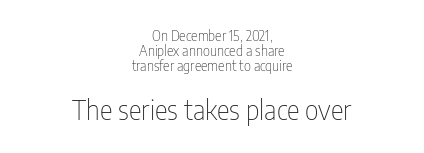
Q: Is the text bold? A: No.
Q: Is the text italic (slanted)? A: No, it is upright.
Q: Is the text underlined? A: No.
Q: How is the paragraph aligned? A: Centered.
Q: Is the spacing between letters normal or unusually wide? A: Normal.
Q: Is the spacing between lines tight, normal or loose? A: Tight.
Q: Which block of text is set in a larger size, the first (top) or the second (bottom)? A: The second (bottom) one.
